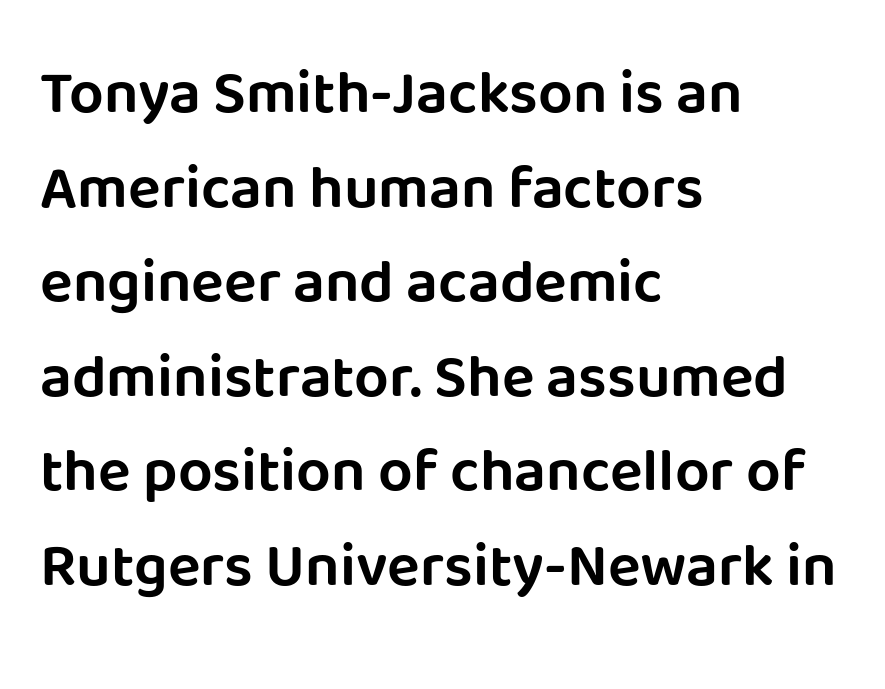
Q: Is the text italic (slanted)? A: No, it is upright.
Q: Is the typeface a serif or a sans-serif typeface? A: Sans-serif.
Q: Is the text underlined? A: No.
Q: How is the paragraph aligned? A: Left-aligned.
Q: Is the spacing between letters normal or unusually wide? A: Normal.
Q: Is the spacing between lines tight, normal or loose? A: Normal.
Q: Width (condensed, normal, or wide)? A: Normal.
Q: Stroke contrast? A: Low.
Q: x-height? A: Large.
Q: Monospaced? A: No.
